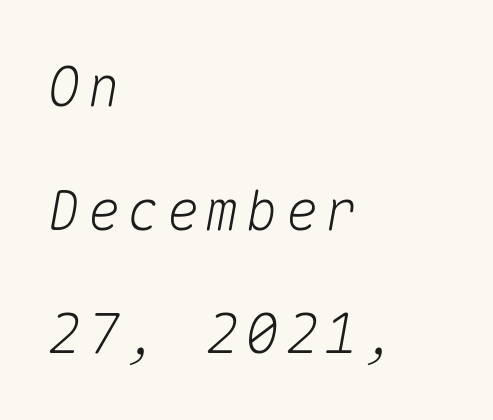
Q: Is the text italic (slanted)? A: Yes, it leans right by about 10 degrees.
Q: Is the text underlined? A: No.
Q: How is the paragraph aligned? A: Left-aligned.
Q: Is the spacing between lines tight, normal or loose? A: Loose.
Q: Width (condensed, normal, or wide)? A: Normal.
Q: Stroke contrast? A: Medium.
Q: x-height? A: Medium.
Q: Monospaced? A: Yes.
